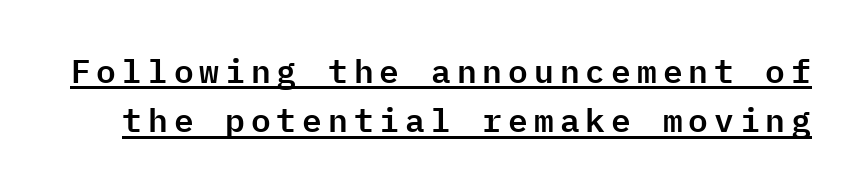
The image shows 33 px sans-serif type, upright, monospaced; set normal line spacing (1.5x), underlined; low stroke contrast and a medium x-height.
